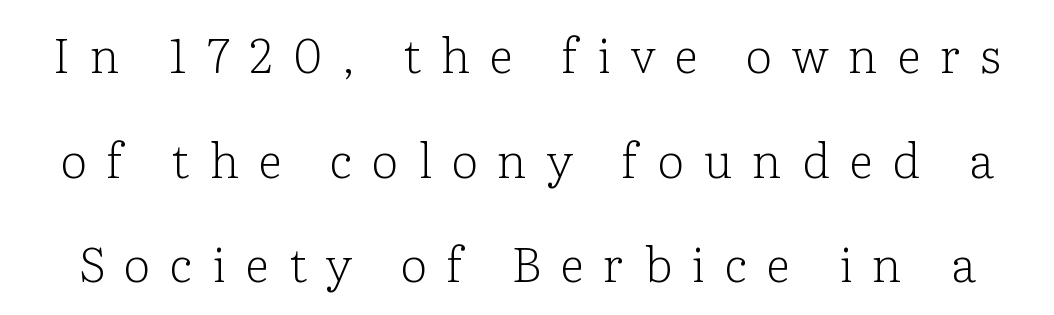
Words appear elongated and porous because spacing is wide. Stems here are at most as thick as an everyday book face. The passage shown is typeset with a serif family. The rendering uses natural spacing where letterforms have individual widths. Ordinary non-slanted type is in use. The designer dialed line spacing up above the default.
